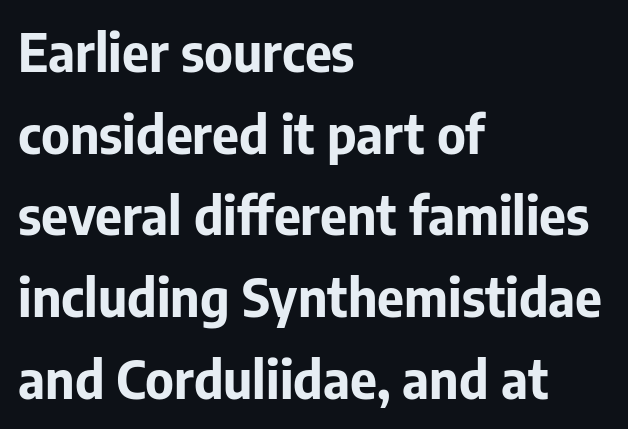
The words here are not underlined. Varying glyph widths throughout — classic text-font behaviour. Observe the absence of serifs on each vertical stroke in this sample. Whoever set this chose a conventional vertical rhythm. A dark, heavy texture on the line: the type is bold.
